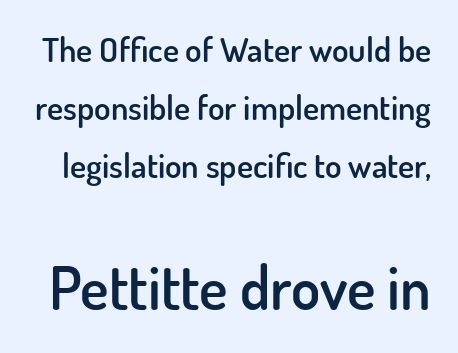
{"serif": "no", "italic": "no", "bold": "semi", "weight": "semibold", "width": "normal", "stroke_contrast": "low", "x_height": "small", "monospaced": "no", "underline": "no", "line_spacing": "normal", "line_spacing_ratio": 1.7, "letter_spacing": "normal", "letter_spacing_em": 0.0, "larger_block": "second", "size_ratio": 1.76, "glyph_px": 60}
